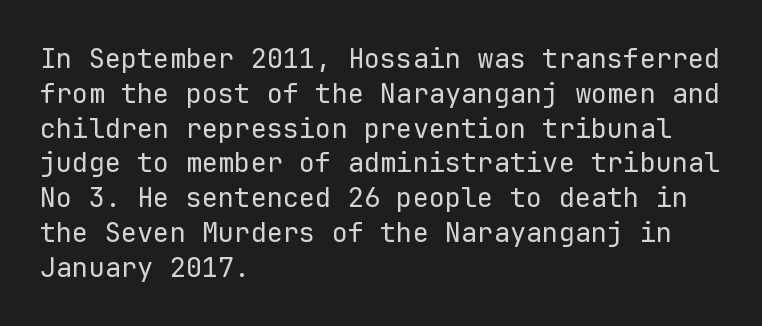
This sample keeps an unexceptional amount of space between lines. Characters remain perfectly vertical along every line. The gap between lines stays unmarked. Is this a heavy cut? Hardly; it is regular or lighter.
